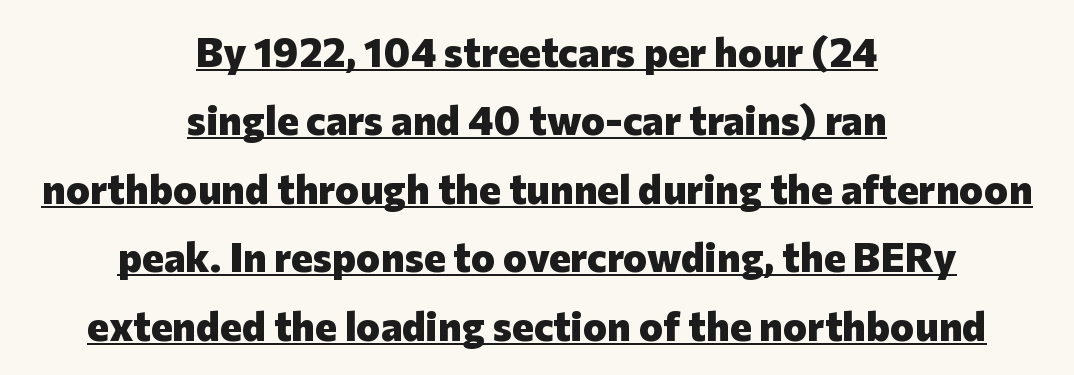
The image shows 41 px heavy sans-serif type, upright; set centered, normal line spacing (1.67x), normal letter spacing, underlined; low stroke contrast and a medium x-height.
